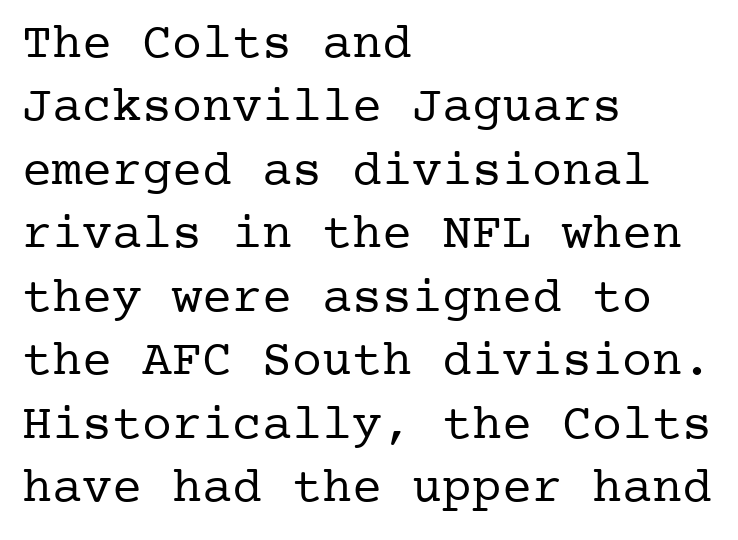
{"serif": "yes", "italic": "no", "bold": "no", "weight": "regular", "width": "normal", "stroke_contrast": "low", "x_height": "medium", "underline": "no", "align": "left", "line_spacing": "normal", "line_spacing_ratio": 1.27, "letter_spacing": "normal", "letter_spacing_em": 0.0, "glyph_px": 50}
